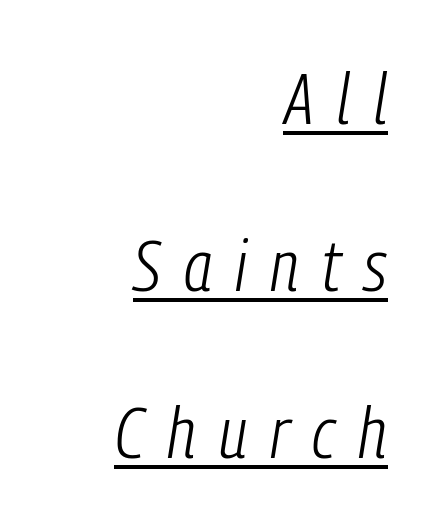
Q: Is the text bold? A: No.
Q: Is the text italic (slanted)? A: Yes, it leans right by about 9 degrees.
Q: Is the text underlined? A: Yes.
Q: How is the paragraph aligned? A: Right-aligned.
Q: Is the spacing between letters normal or unusually wide? A: Unusually wide.
Q: Is the spacing between lines tight, normal or loose? A: Loose.
Q: Width (condensed, normal, or wide)? A: Condensed.
Q: Stroke contrast? A: Low.
Q: x-height? A: Medium.
Q: Monospaced? A: No.
